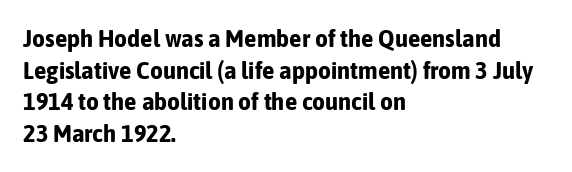
Short and long lines alike share a common starting point at left. The vertical gap from one line to the next is medium. Does the lettering tilt? It doesn't — this is upright. Underline: absent. The tracking reads as untouched default to a designer's eye. Chunky letters — that's bold for sure.
